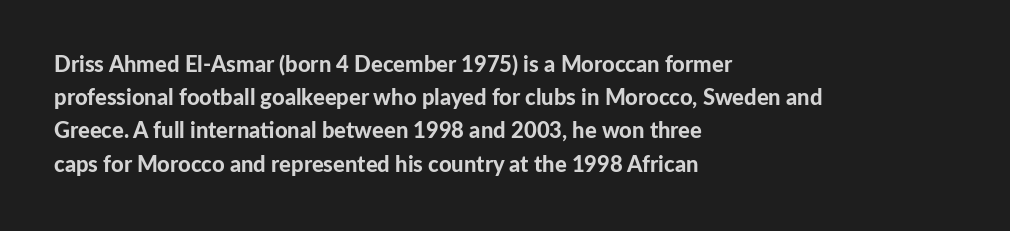
{"italic": "no", "bold": "yes", "underline": "no", "align": "left", "line_spacing": "normal", "line_spacing_ratio": 1.51, "letter_spacing": "normal", "letter_spacing_em": 0.0, "glyph_px": 22}
